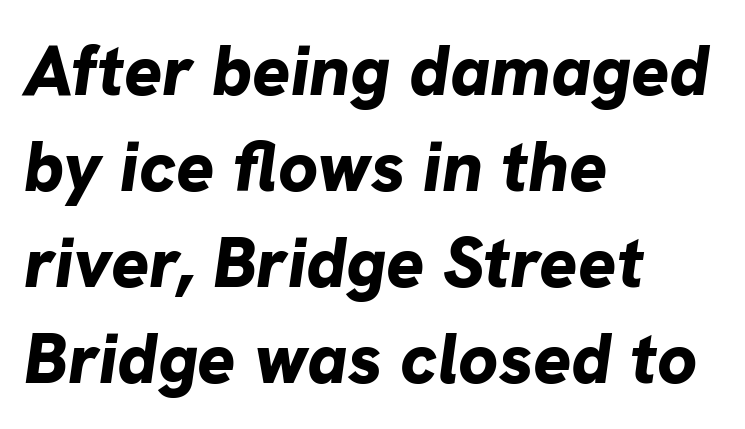
Q: Is the text bold? A: Yes.
Q: Is the text italic (slanted)? A: Yes, it leans right by about 8 degrees.
Q: Is the text underlined? A: No.
Q: How is the paragraph aligned? A: Left-aligned.
Q: Is the spacing between letters normal or unusually wide? A: Normal.
Q: Is the spacing between lines tight, normal or loose? A: Normal.
Q: Width (condensed, normal, or wide)? A: Normal.
Q: Stroke contrast? A: Low.
Q: x-height? A: Medium.
Q: Monospaced? A: No.
